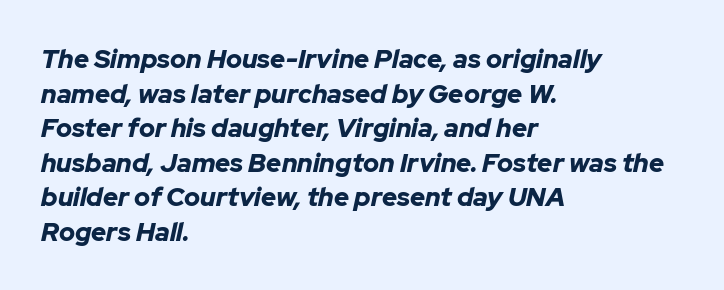
Slant detected: the letters are inclined. Look at the tracking — it's just the regular setting, nothing added. This sample keeps an unexceptional amount of space between lines. On the weight axis this lands at bold, roughly 700. Glance below the letters and you will spot only blank space.
